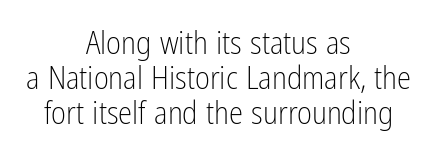
The image shows 32 px light, condensed sans-serif type, upright; set centered, tight line spacing (1.09x), normal letter spacing, not underlined; low stroke contrast and a medium x-height.
